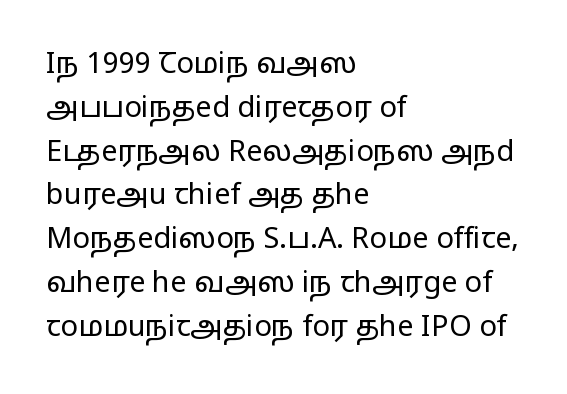
If you drew a ruler down the left edge, every line would touch it. Is the letter spacing exaggerated? No — it looks like the ordinary default. The type family on display is of the sans-serif kind. Here the designer chose a conventional face with non-uniform glyph widths. Caption: face not bold, strokes unweighted. Descenders are the only things crossing below the line.
